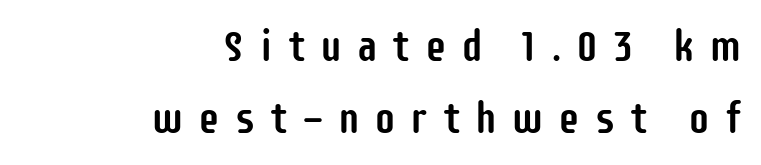
{"serif": "no", "italic": "no", "width": "condensed", "stroke_contrast": "low", "x_height": "large", "monospaced": "no", "underline": "no", "align": "right", "line_spacing": "normal", "line_spacing_ratio": 1.64, "letter_spacing": "wide", "letter_spacing_em": 0.32, "glyph_px": 44}
